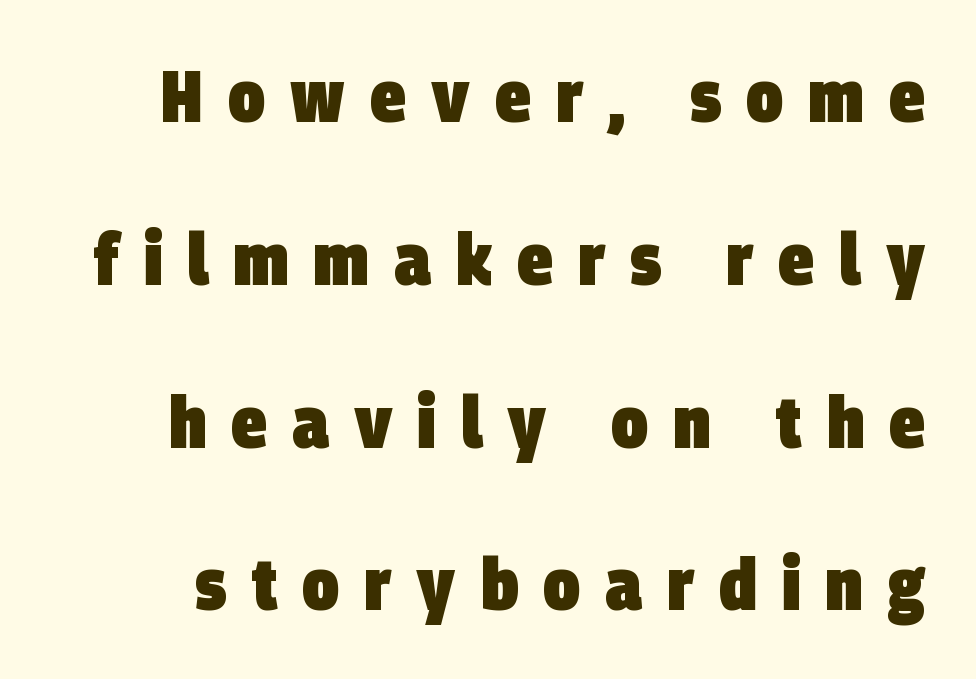
Reading down the column, the eye jumps a long way to each next line. In terms of letterform style, serifs are entirely absent. Think of a printed novel: that variable character pitch is what you see here. Tracking value appears strongly positive — letters spread wide. Students, this is bold: see how much ink each stroke carries.
